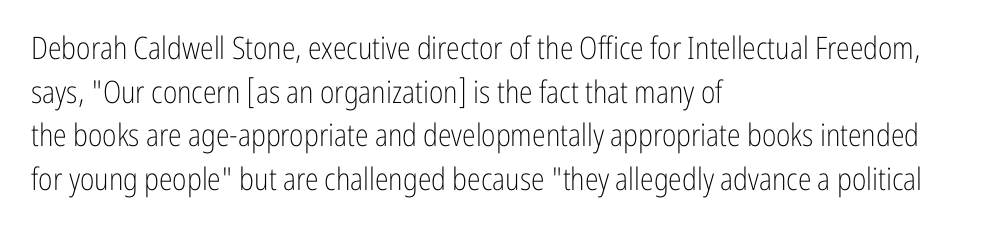
Q: Is the text bold? A: No.
Q: Is the text italic (slanted)? A: No, it is upright.
Q: Is the typeface a serif or a sans-serif typeface? A: Sans-serif.
Q: Is the text underlined? A: No.
Q: How is the paragraph aligned? A: Left-aligned.
Q: Is the spacing between letters normal or unusually wide? A: Normal.
Q: Is the spacing between lines tight, normal or loose? A: Normal.
Q: Width (condensed, normal, or wide)? A: Condensed.
Q: Stroke contrast? A: Low.
Q: x-height? A: Medium.
Q: Monospaced? A: No.
